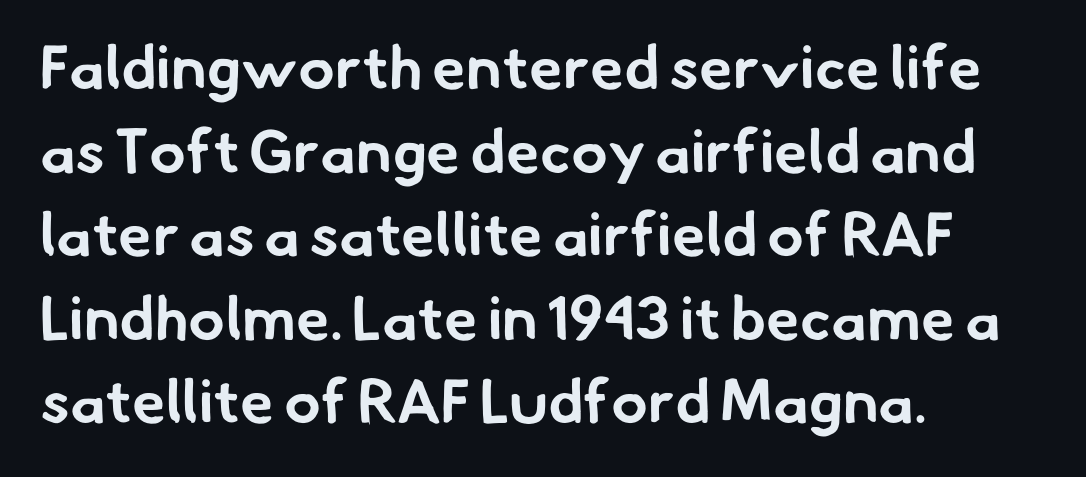
Any mark beneath the type? The region is blank. The letters advance in unequal steps, a hallmark of proportional type. A student would call this left alignment; a typographer would say flush left, rag right. Strong, thick strokes mark this as bold type.
